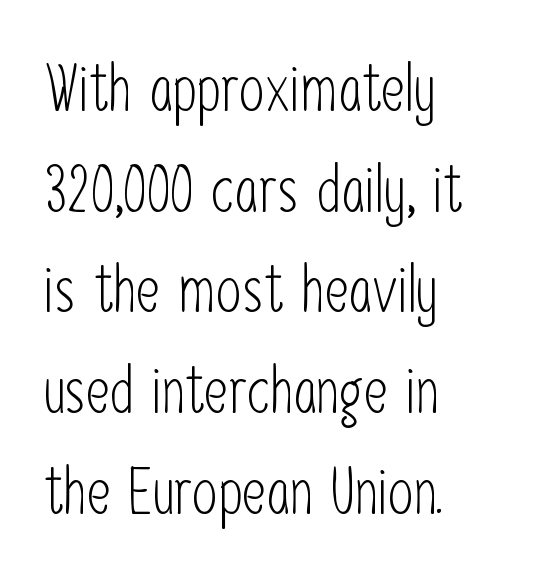
Letter spacing: default. Vertical spacing — default. Note the varied advance widths — an 'i' is clearly narrower than an 'm'. The rag falls on the right side of this text block. Weight: in the light-to-regular range. The type sits square on the baseline with zero lean.
